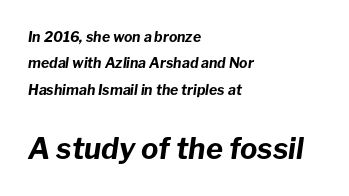
The image shows 29 px bold type, italic (leaning right); set left-aligned, line spacing 1.88x, normal letter spacing, not underlined; the second (bottom) block is 2.07x larger; low stroke contrast and a medium x-height.
